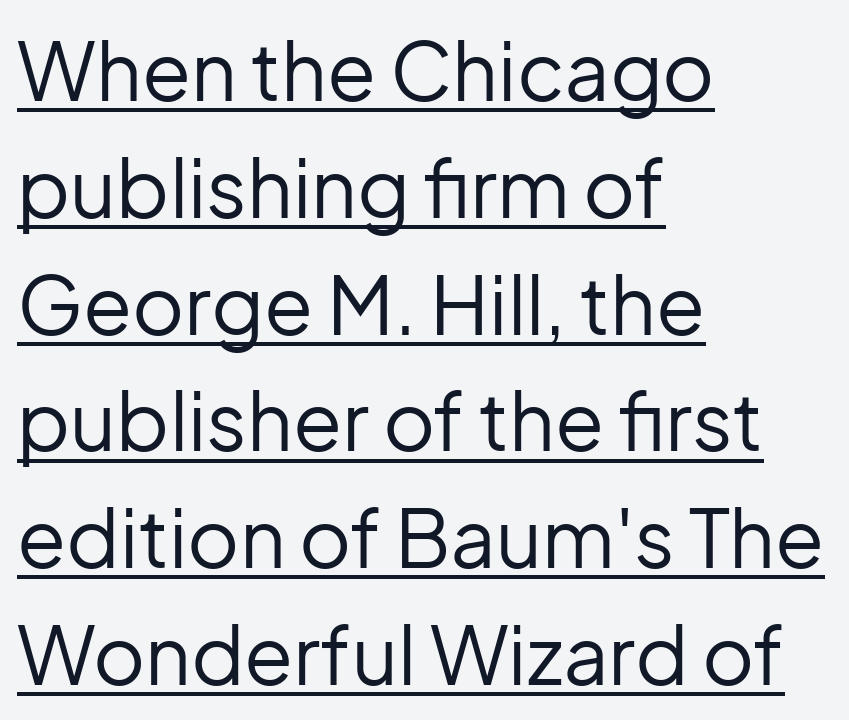
The image shows 80 px regular-weight sans-serif type, upright; set left-aligned, normal line spacing (1.46x), normal letter spacing, underlined; low stroke contrast and a medium x-height.
